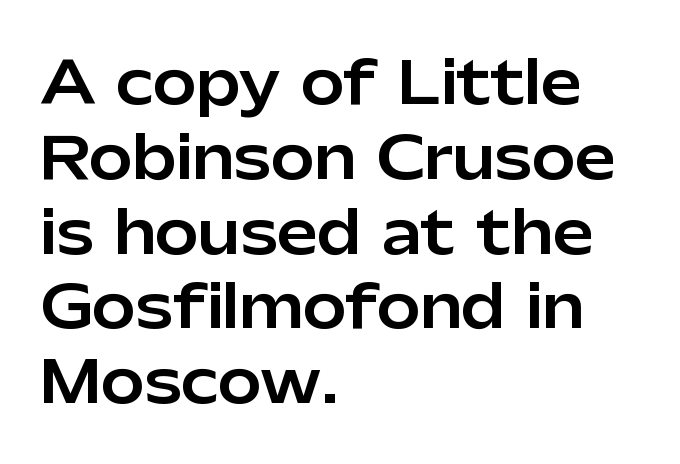
Serif or sans? Sans — the stroke terminals are bare. The font's upright variant was chosen for this text. A student would call this left alignment; a typographer would say flush left, rag right. The gap between lines stays unmarked. The letterforms sit shoulder to shoulder at normal distance.
